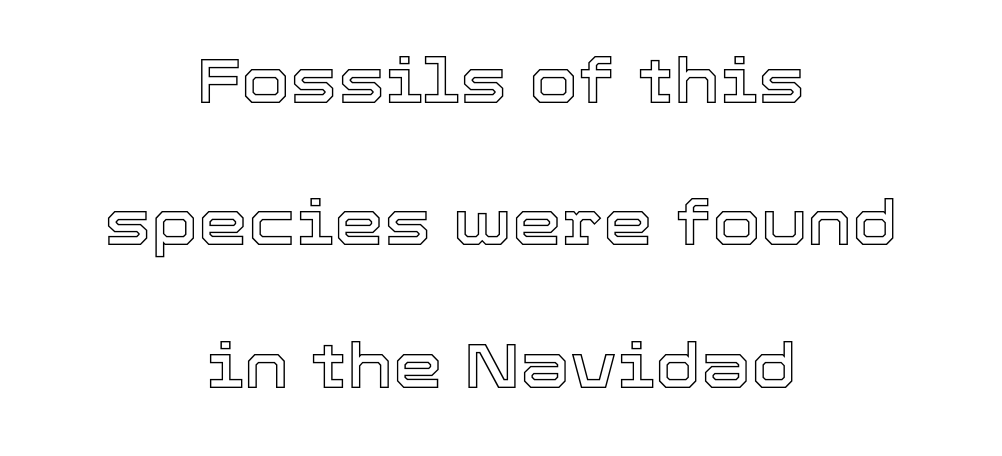
Q: Is the text italic (slanted)? A: No, it is upright.
Q: Is the text underlined? A: No.
Q: How is the paragraph aligned? A: Centered.
Q: Is the spacing between letters normal or unusually wide? A: Normal.
Q: Is the spacing between lines tight, normal or loose? A: Loose.
Q: Width (condensed, normal, or wide)? A: Normal.
Q: x-height? A: Medium.
Q: Monospaced? A: No.
